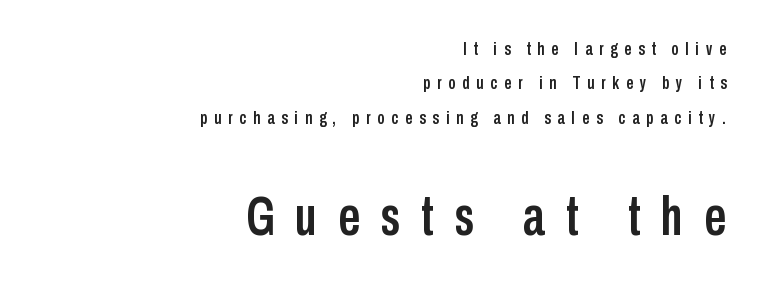
{"serif": "no", "italic": "no", "width": "condensed", "stroke_contrast": "low", "x_height": "medium", "monospaced": "no", "underline": "no", "align": "right", "line_spacing": "loose", "line_spacing_ratio": 1.91, "letter_spacing": "wide", "letter_spacing_em": 0.38, "larger_block": "second", "size_ratio": 3.06, "glyph_px": 55}
